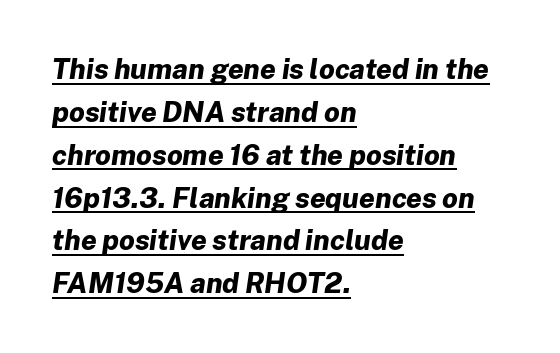
Q: Is the text bold? A: Yes.
Q: Is the text italic (slanted)? A: Yes, it leans right by about 8 degrees.
Q: Is the text underlined? A: Yes.
Q: How is the paragraph aligned? A: Left-aligned.
Q: Is the spacing between letters normal or unusually wide? A: Normal.
Q: Is the spacing between lines tight, normal or loose? A: Normal.
Q: Width (condensed, normal, or wide)? A: Normal.
Q: Stroke contrast? A: Low.
Q: x-height? A: Medium.
Q: Monospaced? A: No.
